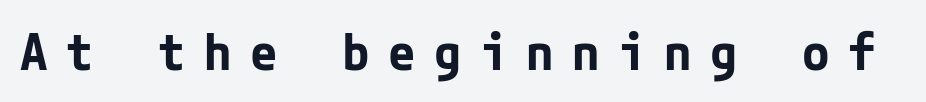
{"serif": "no", "italic": "no", "bold": "yes", "weight": "bold", "width": "normal", "stroke_contrast": "low", "x_height": "medium", "underline": "no", "letter_spacing": "wide", "letter_spacing_em": 0.37, "glyph_px": 50}
